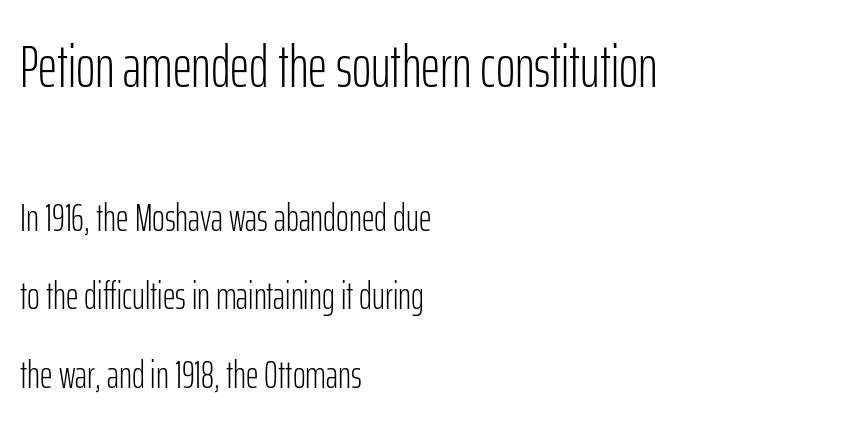
The image shows 59 px light, condensed sans-serif type, upright; set left-aligned, loose line spacing (2.01x), normal letter spacing, not underlined; the first (top) block is 1.51x larger; low stroke contrast and a medium x-height.
